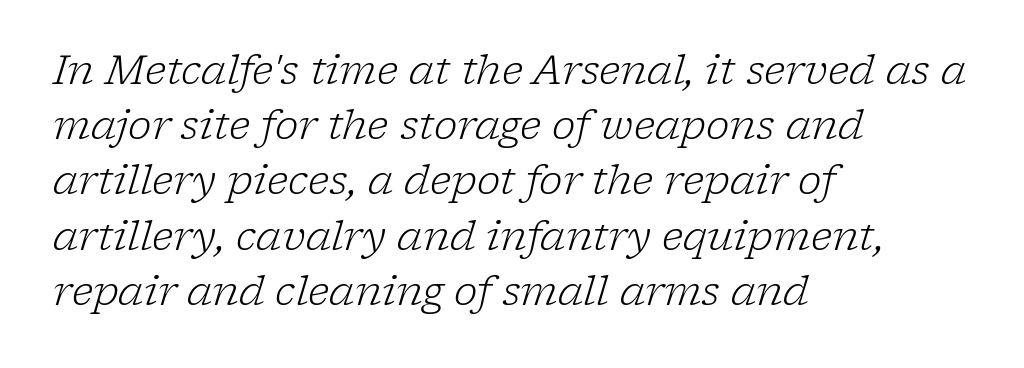
The text block is weighted toward the left margin, trailing off unevenly rightward. The designer went with a serif here, giving each stem small feet. Is there much room between lines? A standard amount, neither cramped nor airy. The glyphs look as if they've been sheared to an angle. This rendering features lettering with no underline. Characters follow at the spacing the type designer built in.
